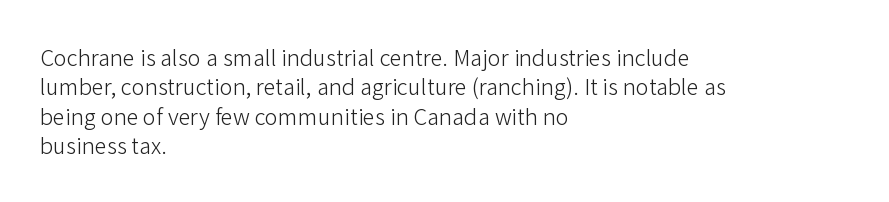
The image shows 22 px text type, upright; set left-aligned, normal line spacing (1.34x), normal letter spacing, not underlined.
